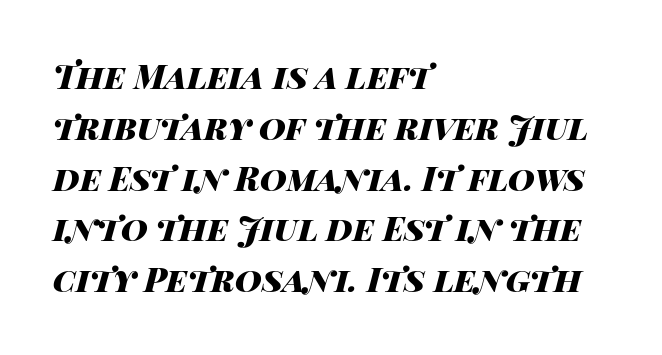
Plain, unruled lines of type. Characters are canted at an angle relative to the baseline's perpendicular. Nobody touched the tracking dial on this one. Casual observation: everything's shoved over to the left. The letters advance in unequal steps, a hallmark of proportional type.
